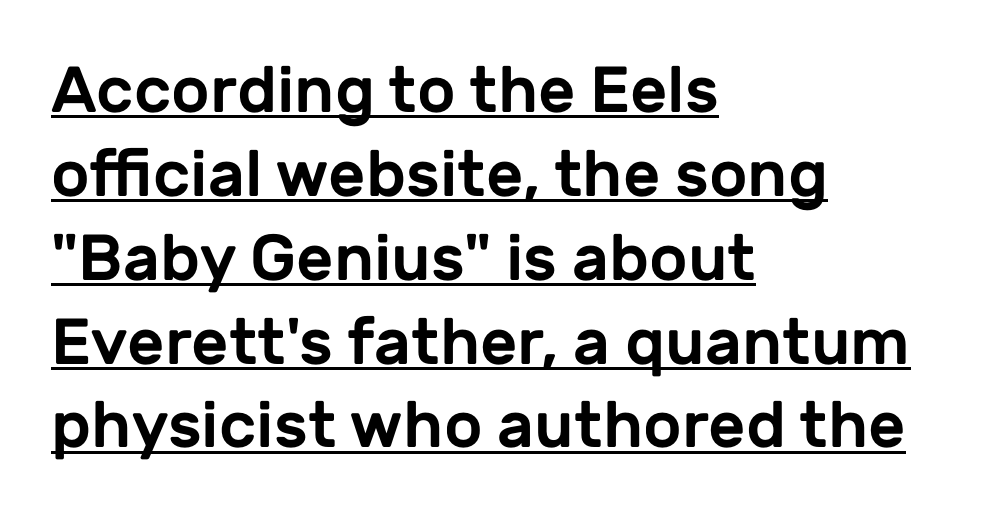
The image shows 65 px sans-serif type, upright; set left-aligned, normal line spacing (1.29x), normal letter spacing, underlined; low stroke contrast and a medium x-height.
